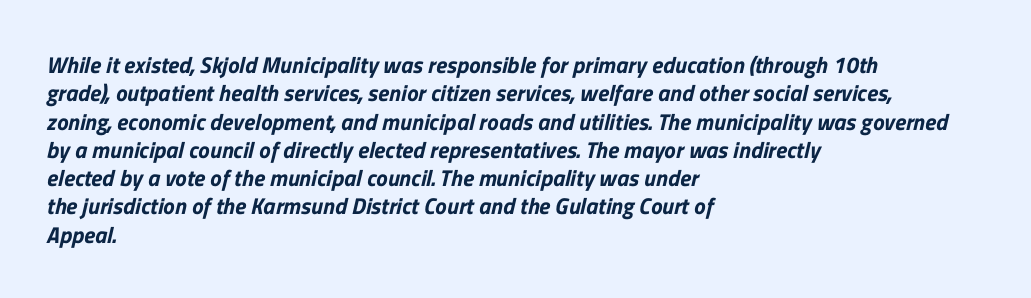
The image shows 23 px text type; set left-aligned, line spacing 1.23x, normal letter spacing, not underlined.
